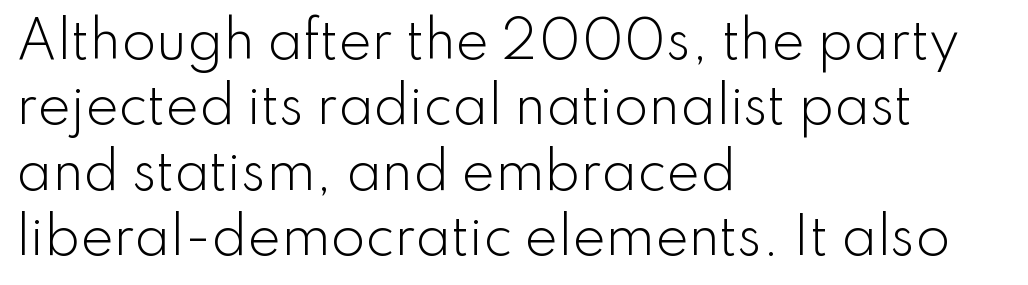
{"serif": "no", "italic": "no", "bold": "no", "weight": "light", "width": "normal", "stroke_contrast": "low", "x_height": "small", "monospaced": "no", "underline": "no", "align": "left", "line_spacing": "normal", "line_spacing_ratio": 1.31, "letter_spacing": "normal", "letter_spacing_em": 0.0, "glyph_px": 50}
